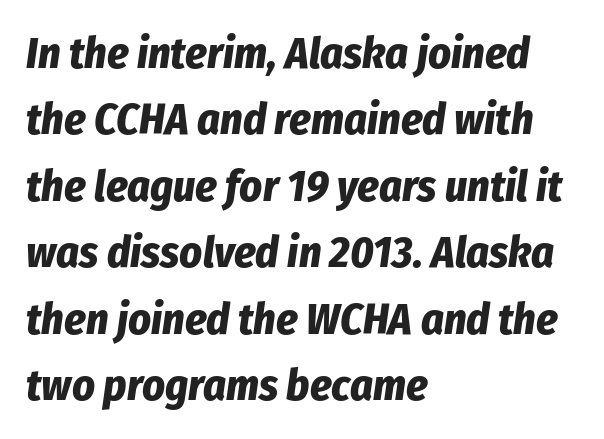
Q: Is the text bold? A: Yes.
Q: Is the text italic (slanted)? A: Yes, it leans right by about 8 degrees.
Q: Is the text underlined? A: No.
Q: How is the paragraph aligned? A: Left-aligned.
Q: Is the spacing between letters normal or unusually wide? A: Normal.
Q: Is the spacing between lines tight, normal or loose? A: Normal.
Q: Width (condensed, normal, or wide)? A: Condensed.
Q: Stroke contrast? A: Low.
Q: x-height? A: Medium.
Q: Monospaced? A: No.
